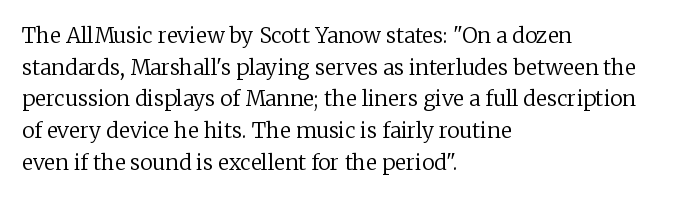
Q: Is the text bold? A: No.
Q: Is the text italic (slanted)? A: No, it is upright.
Q: Is the text underlined? A: No.
Q: How is the paragraph aligned? A: Left-aligned.
Q: Is the spacing between letters normal or unusually wide? A: Normal.
Q: Is the spacing between lines tight, normal or loose? A: Normal.
